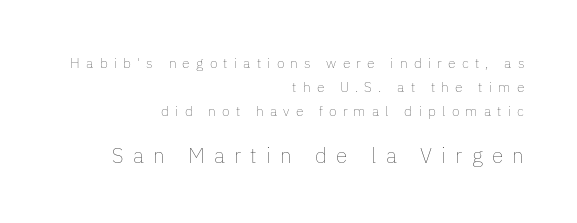
{"italic": "no", "bold": "no", "underline": "no", "align": "right", "line_spacing": "normal", "line_spacing_ratio": 1.7, "letter_spacing": "wide", "letter_spacing_em": 0.44, "larger_block": "second", "size_ratio": 1.5, "glyph_px": 21}
